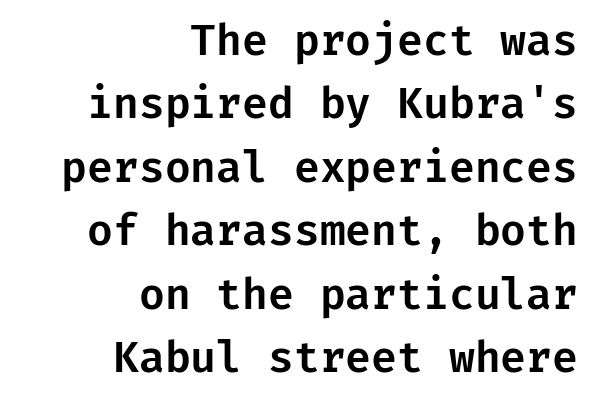
{"serif": "no", "italic": "no", "width": "normal", "stroke_contrast": "low", "x_height": "medium", "underline": "no", "align": "right", "line_spacing": "normal", "line_spacing_ratio": 1.51, "letter_spacing": "normal", "letter_spacing_em": 0.0, "glyph_px": 42}
